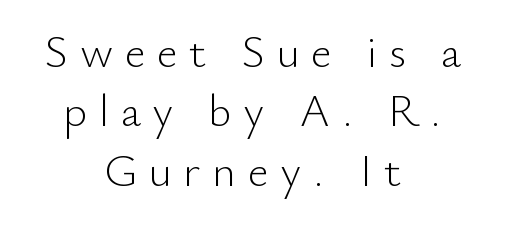
The image shows 46 px light sans-serif type, upright; set centered, normal line spacing (1.29x), unusually wide letter spacing (+0.25 em), not underlined; low stroke contrast and a small x-height.
